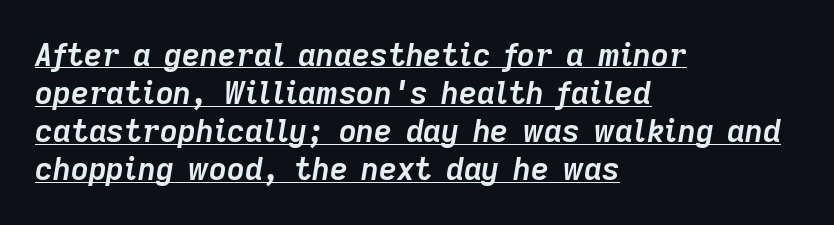
{"italic": "yes", "lean": "right", "slant_degrees": 9, "bold": "yes", "weight": "semibold", "width": "normal", "stroke_contrast": "low", "x_height": "medium", "monospaced": "no", "underline": "yes", "align": "left", "line_spacing_ratio": 1.23, "letter_spacing": "normal", "letter_spacing_em": 0.0, "glyph_px": 31}
